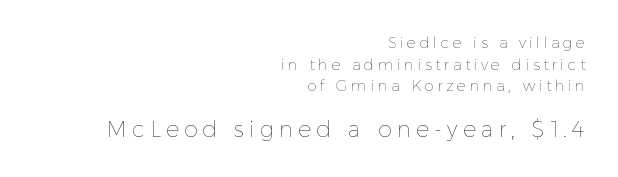
{"italic": "no", "bold": "no", "underline": "no", "align": "right", "line_spacing": "normal", "line_spacing_ratio": 1.44, "letter_spacing": "wide", "letter_spacing_em": 0.24, "larger_block": "second", "size_ratio": 1.47, "glyph_px": 22}
